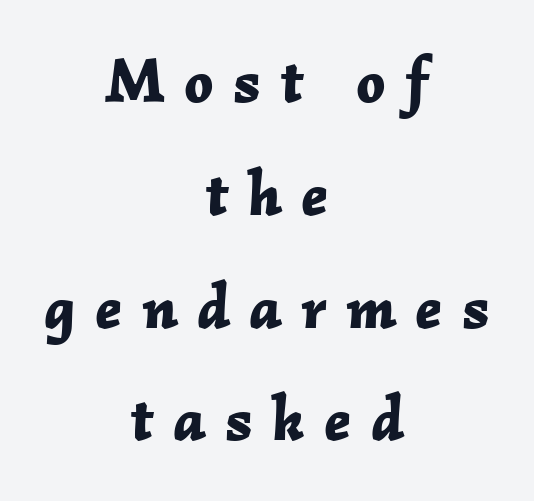
The image shows 63 px bold type, italic (leaning right); set centered, line spacing 1.79x, unusually wide letter spacing (+0.3 em), not underlined; low stroke contrast and a medium x-height.
